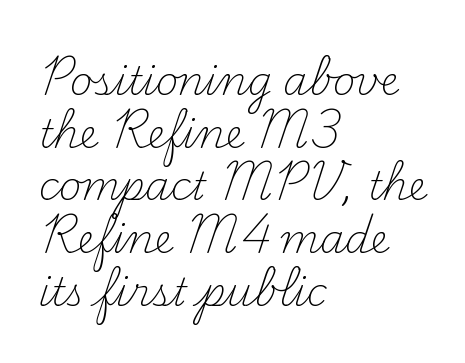
{"bold": "no", "weight": "light", "width": "normal", "stroke_contrast": "medium", "x_height": "small", "monospaced": "no", "underline": "no", "align": "left", "line_spacing": "normal", "line_spacing_ratio": 1.35, "letter_spacing": "normal", "letter_spacing_em": 0.0, "glyph_px": 39}
